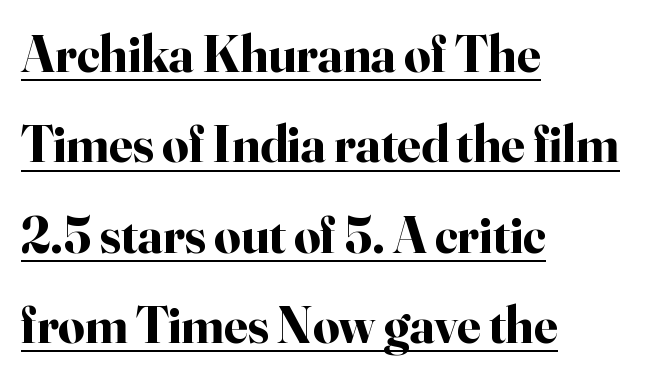
Here the designer chose a conventional face with non-uniform glyph widths. Look at the bottom of the vertical strokes: they flare into serifs here. The rendering uses a bold face; every stroke is thick and dark. The tracking reads as untouched default to a designer's eye.
